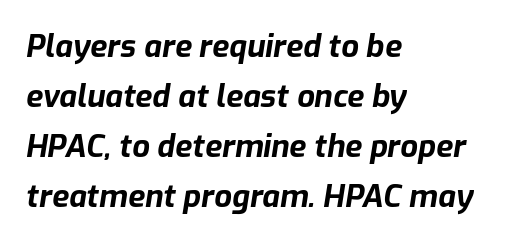
The paragraph shown leans on its left margin. The rendering keeps characters at their native spacing. Its strokes are broad and dark, the hallmark of bold type. The text carries the slant typical of an italic or oblique font. One glance says typical: line gaps are just what's usual. The passage shown is typed in a proportional face where columns would drift.
